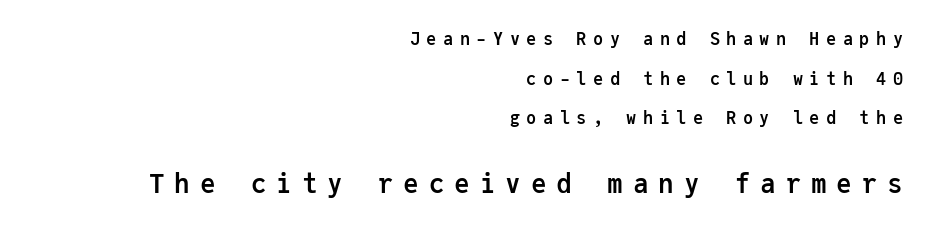
{"italic": "no", "bold": "yes", "underline": "no", "align": "right", "line_spacing": "loose", "line_spacing_ratio": 2.33, "letter_spacing": "wide", "letter_spacing_em": 0.38, "larger_block": "second", "size_ratio": 1.53, "glyph_px": 26}
